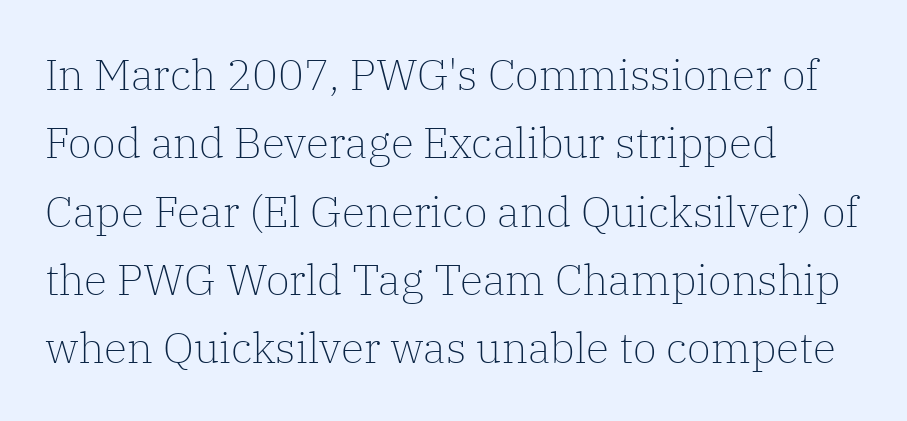
The string is rendered with underlining switched off. The face used here is rendered with its standard letterfit. Italic? Not at all — the glyphs are vertical. Regarding serifs, this sample has them. These lines are rendered in a variable-pitch font.
